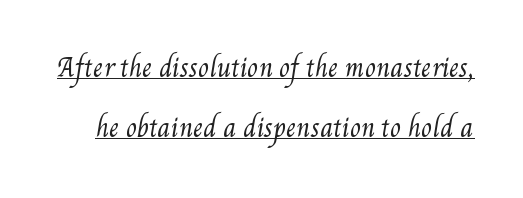
The image shows 25 px text type; set loose line spacing (2.4x), normal letter spacing, underlined.
